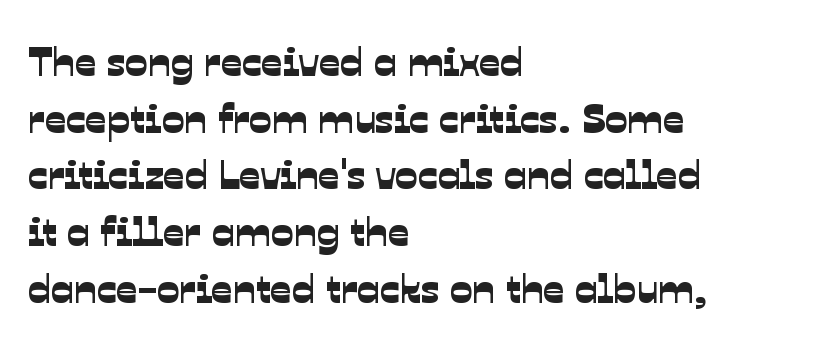
Q: Is the typeface a serif or a sans-serif typeface? A: Sans-serif.
Q: Is the text underlined? A: No.
Q: How is the paragraph aligned? A: Left-aligned.
Q: Is the spacing between letters normal or unusually wide? A: Normal.
Q: Is the spacing between lines tight, normal or loose? A: Normal.
Q: Width (condensed, normal, or wide)? A: Normal.
Q: Stroke contrast? A: Low.
Q: x-height? A: Medium.
Q: Monospaced? A: No.
